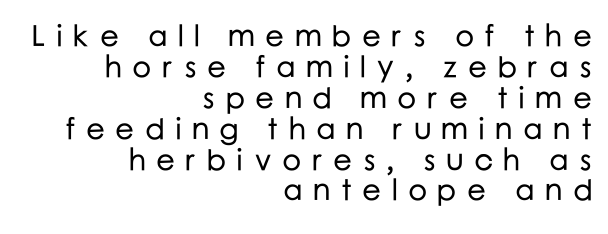
Q: Is the text italic (slanted)? A: No, it is upright.
Q: Is the typeface a serif or a sans-serif typeface? A: Sans-serif.
Q: Is the text underlined? A: No.
Q: How is the paragraph aligned? A: Right-aligned.
Q: Is the spacing between letters normal or unusually wide? A: Unusually wide.
Q: Is the spacing between lines tight, normal or loose? A: Tight.
Q: Width (condensed, normal, or wide)? A: Normal.
Q: Stroke contrast? A: Low.
Q: x-height? A: Medium.
Q: Monospaced? A: No.
